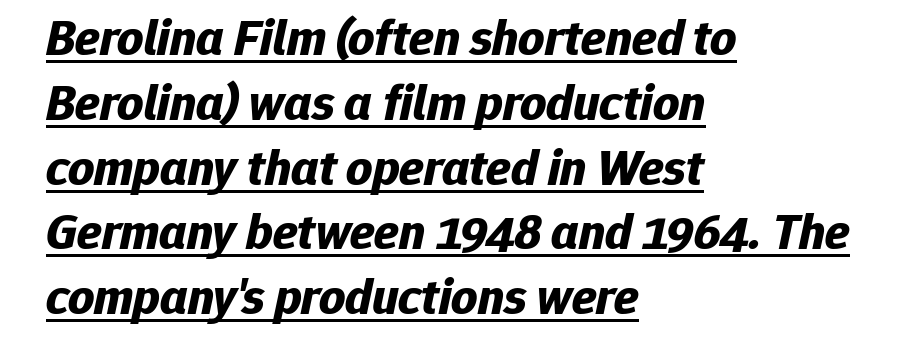
{"italic": "yes", "lean": "right", "slant_degrees": 12, "bold": "yes", "weight": "bold", "width": "normal", "stroke_contrast": "low", "x_height": "medium", "monospaced": "no", "underline": "yes", "align": "left", "line_spacing": "normal", "line_spacing_ratio": 1.27, "letter_spacing": "normal", "letter_spacing_em": 0.0, "glyph_px": 51}
